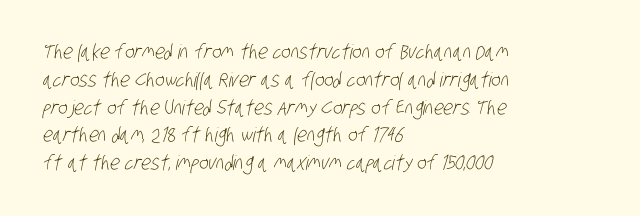
{"bold": "no", "underline": "no", "align": "left", "line_spacing": "normal", "line_spacing_ratio": 1.39, "letter_spacing": "normal", "letter_spacing_em": 0.0, "glyph_px": 20}
